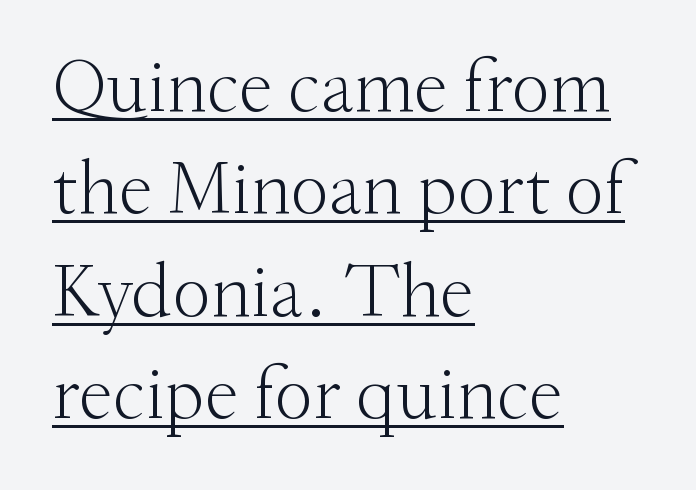
Every character sits straight up, as roman type does. Default kerning and tracking; the words read as compact shapes. In terms of letterform style, serifs are clearly present. What decoration does the sample have? An underline. Bold? No — there's no thickening of the strokes. Think of a printed novel: that variable character pitch is what you see here.
